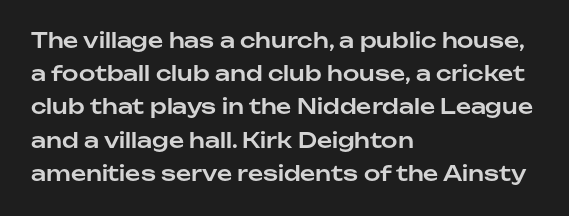
{"italic": "no", "underline": "no", "align": "left", "line_spacing": "normal", "line_spacing_ratio": 1.58, "letter_spacing": "normal", "letter_spacing_em": 0.0, "glyph_px": 21}
